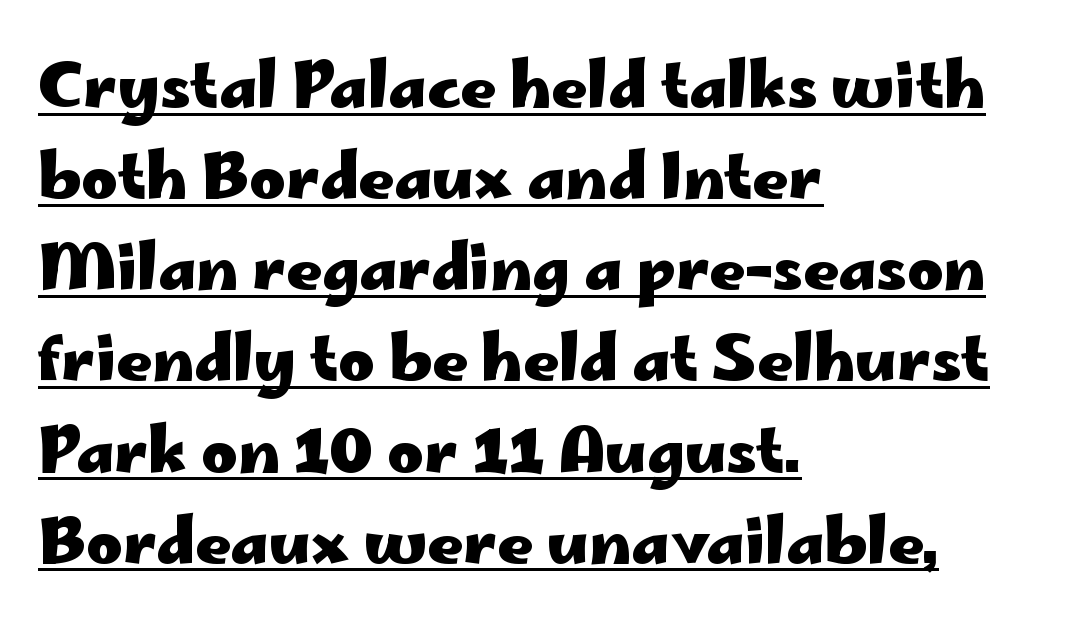
The image shows 62 px heavy, wide sans-serif type, upright; set left-aligned, normal line spacing (1.47x), normal letter spacing, underlined; low stroke contrast and a small x-height.
